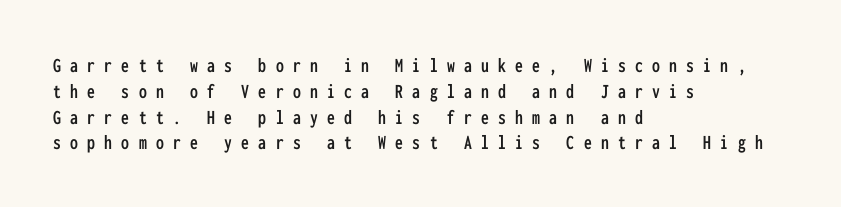
The image shows 21 px text type, upright; set left-aligned, line spacing 1.23x, unusually wide letter spacing (+0.44 em), not underlined.
